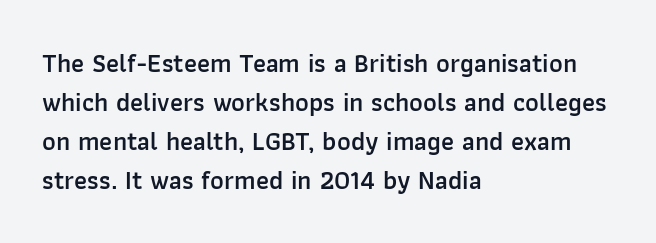
Each row of text sits above clean, open space. The letters stand straight up with perfectly vertical stems. Each word holds together tightly as a unit, with standard inter-letter gaps. A normal amount of white space separates one row of letters from the next. Does the weight exceed regular? Yes, but only to semibold. The paragraph shown leans on its left margin.
